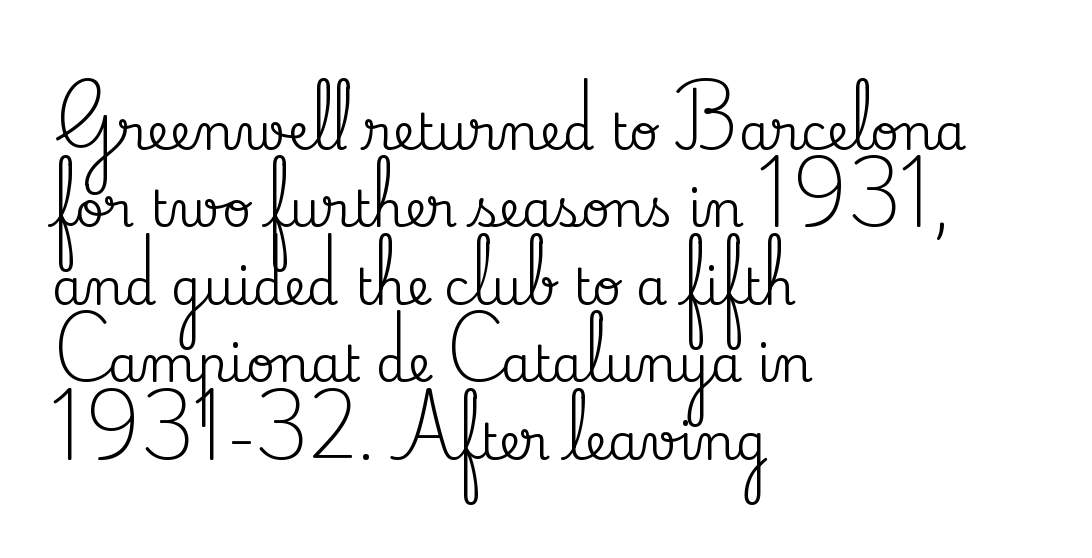
{"serif": "yes", "italic": "no", "width": "normal", "stroke_contrast": "medium", "x_height": "small", "monospaced": "no", "underline": "no", "align": "left", "line_spacing": "normal", "line_spacing_ratio": 1.55, "letter_spacing": "normal", "letter_spacing_em": 0.0, "glyph_px": 50}
